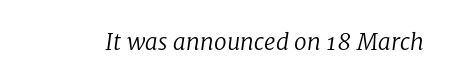
Q: Is the text bold? A: No.
Q: Is the text italic (slanted)? A: Yes, it leans right by about 8 degrees.
Q: Is the text underlined? A: No.
Q: Is the spacing between letters normal or unusually wide? A: Normal.
